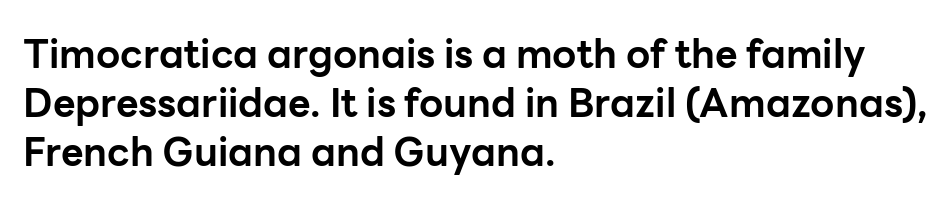
Q: Is the text bold? A: Yes.
Q: Is the text italic (slanted)? A: No, it is upright.
Q: Is the typeface a serif or a sans-serif typeface? A: Sans-serif.
Q: Is the text underlined? A: No.
Q: How is the paragraph aligned? A: Left-aligned.
Q: Is the spacing between letters normal or unusually wide? A: Normal.
Q: Is the spacing between lines tight, normal or loose? A: Normal.
Q: Width (condensed, normal, or wide)? A: Normal.
Q: Stroke contrast? A: Low.
Q: x-height? A: Medium.
Q: Monospaced? A: No.
